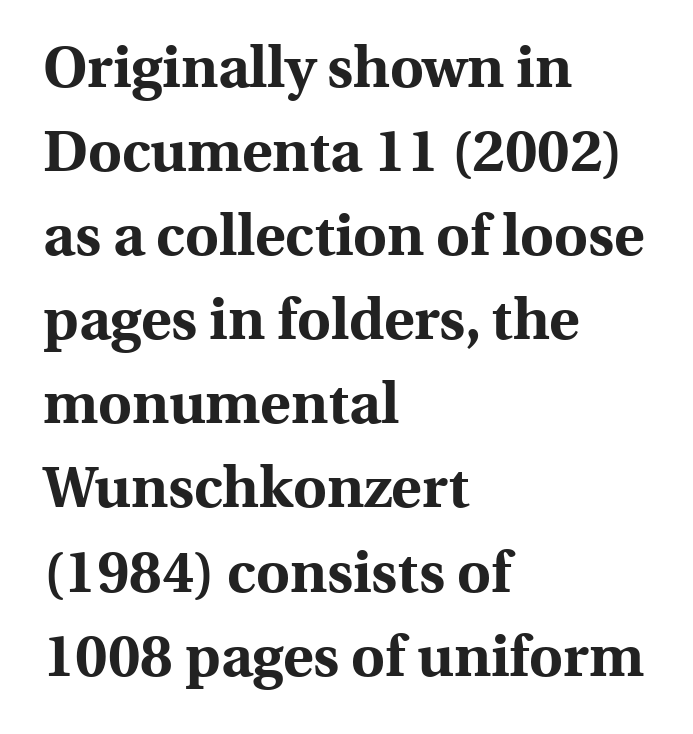
Each letter's strokes conclude with small projecting serifs. The gaps between neighbouring characters are ordinary and unremarkable. Line beginnings align vertically; line endings do not. Posture: vertical.
